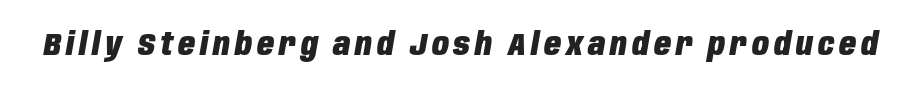
Weight check: bold — yes, fully. Type without underlining. Characters are canted at an angle relative to the baseline's perpendicular. Here the designer chose a conventional face with non-uniform glyph widths.
